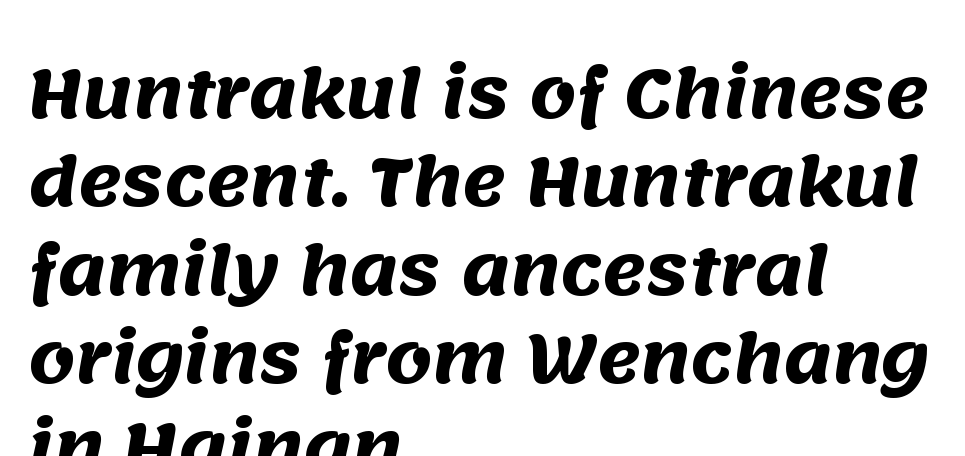
Q: Is the text bold? A: Yes.
Q: Is the typeface a serif or a sans-serif typeface? A: Sans-serif.
Q: Is the text underlined? A: No.
Q: How is the paragraph aligned? A: Left-aligned.
Q: Is the spacing between letters normal or unusually wide? A: Normal.
Q: Is the spacing between lines tight, normal or loose? A: Normal.
Q: Width (condensed, normal, or wide)? A: Normal.
Q: Stroke contrast? A: Medium.
Q: x-height? A: Large.
Q: Monospaced? A: No.
